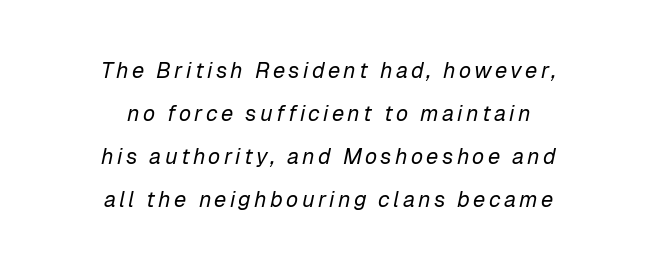
Summary of weight: not heavy and not bold. The line-height multiplier appears high, well above default. In terms of posture, this sample is oblique. The space beneath each line is pristine and unruled. Leftover space on each line is divided equally before and after the words.
